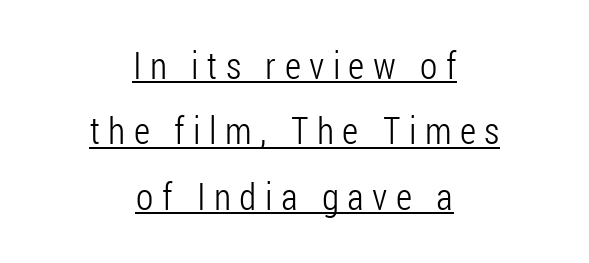
The image shows 38 px light, condensed sans-serif type, upright; set centered, line spacing 1.72x, unusually wide letter spacing (+0.22 em), underlined; low stroke contrast and a medium x-height.
